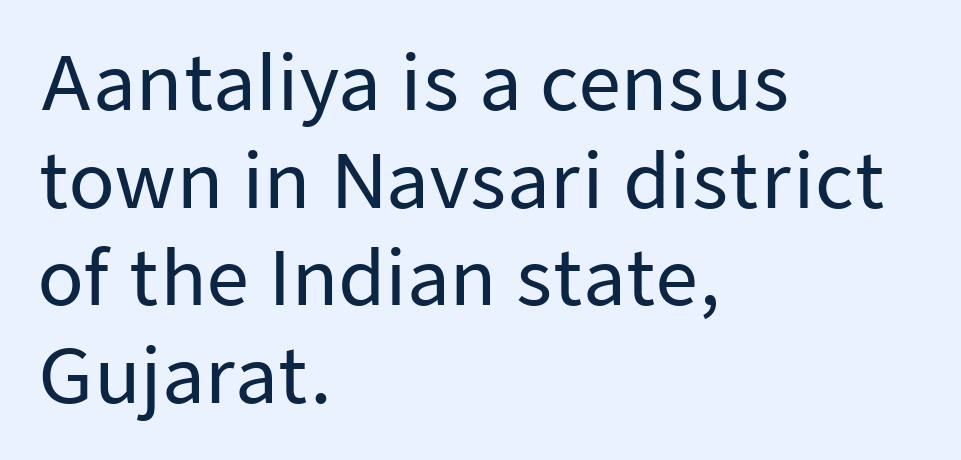
{"serif": "no", "italic": "no", "width": "normal", "stroke_contrast": "low", "x_height": "medium", "monospaced": "no", "underline": "no", "align": "left", "line_spacing": "normal", "line_spacing_ratio": 1.32, "letter_spacing": "normal", "letter_spacing_em": 0.0, "glyph_px": 74}
